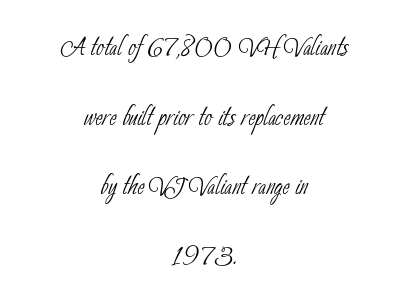
{"serif": "no", "bold": "no", "weight": "thin", "width": "condensed", "stroke_contrast": "low", "x_height": "small", "monospaced": "no", "underline": "no", "align": "center", "line_spacing": "loose", "line_spacing_ratio": 2.05, "letter_spacing": "normal", "letter_spacing_em": 0.0, "glyph_px": 34}
